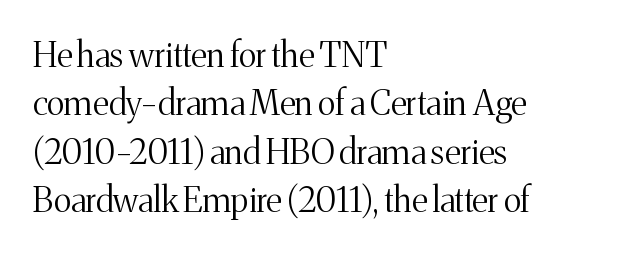
Q: Is the text bold? A: No.
Q: Is the text italic (slanted)? A: No, it is upright.
Q: Is the typeface a serif or a sans-serif typeface? A: Serif.
Q: Is the text underlined? A: No.
Q: How is the paragraph aligned? A: Left-aligned.
Q: Is the spacing between letters normal or unusually wide? A: Normal.
Q: Is the spacing between lines tight, normal or loose? A: Normal.
Q: Width (condensed, normal, or wide)? A: Normal.
Q: Stroke contrast? A: Medium.
Q: x-height? A: Medium.
Q: Monospaced? A: No.
